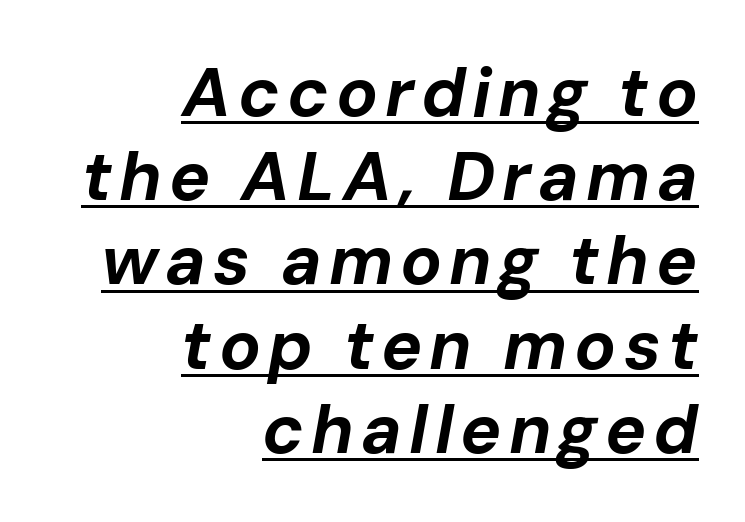
{"italic": "yes", "lean": "right", "slant_degrees": 10, "bold": "yes", "weight": "bold", "width": "normal", "stroke_contrast": "low", "x_height": "medium", "monospaced": "no", "underline": "yes", "align": "right", "line_spacing_ratio": 1.22, "glyph_px": 69}
